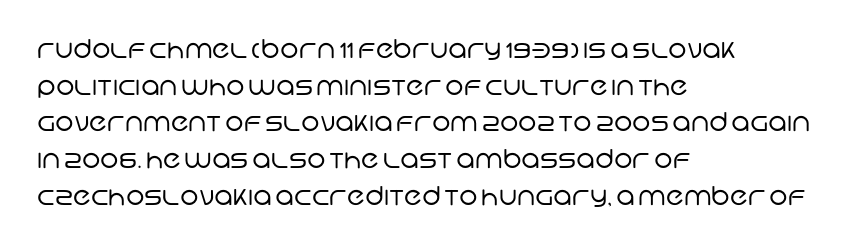
{"bold": "no", "underline": "no", "align": "left", "line_spacing": "normal", "line_spacing_ratio": 1.41, "letter_spacing": "normal", "letter_spacing_em": 0.0, "glyph_px": 26}
